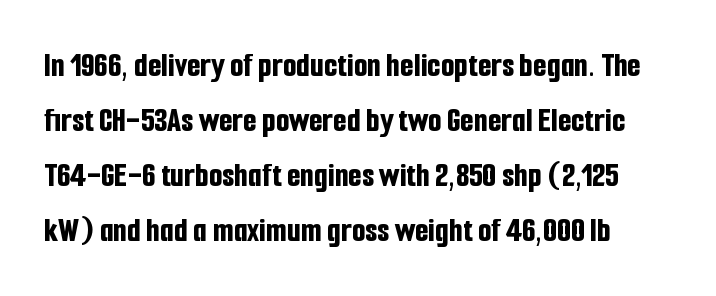
The image shows 35 px bold, condensed sans-serif type, upright; set normal line spacing (1.57x), normal letter spacing, not underlined; low stroke contrast and a medium x-height.
